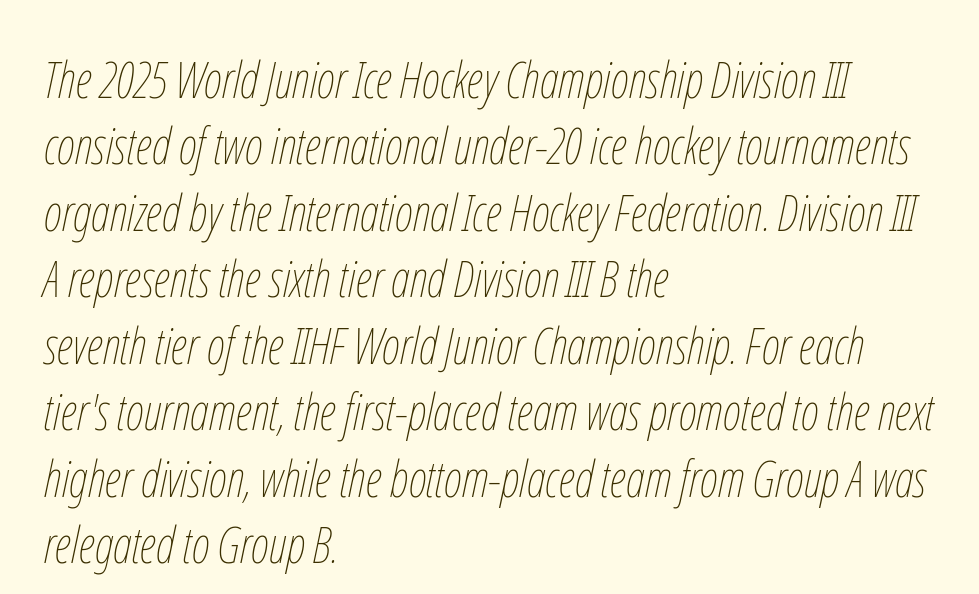
Bare-footed words on every line. There's an unmistakable incline to the writing here. Characters follow at the spacing the type designer built in. Compared with a centered layout, this one pins lines to the left instead.
